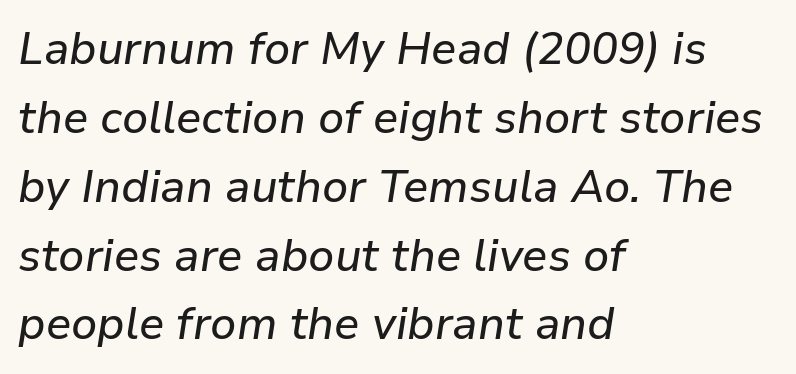
Visually the block forms a straight wall on the left and a jagged coastline on the right. No extra tracking has been applied to these lines. Characters are canted at an angle relative to the baseline's perpendicular. Compared with typical paragraphs, the rows here are spaced about the same. The face used here is proportionally spaced, like ordinary book or web type. A clean baseline with only descenders dipping below it.
